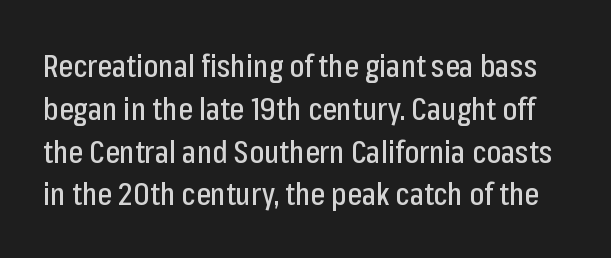
Q: Is the text italic (slanted)? A: No, it is upright.
Q: Is the typeface a serif or a sans-serif typeface? A: Sans-serif.
Q: Is the text underlined? A: No.
Q: Is the spacing between letters normal or unusually wide? A: Normal.
Q: Is the spacing between lines tight, normal or loose? A: Normal.
Q: Width (condensed, normal, or wide)? A: Condensed.
Q: Stroke contrast? A: Low.
Q: x-height? A: Medium.
Q: Monospaced? A: No.
